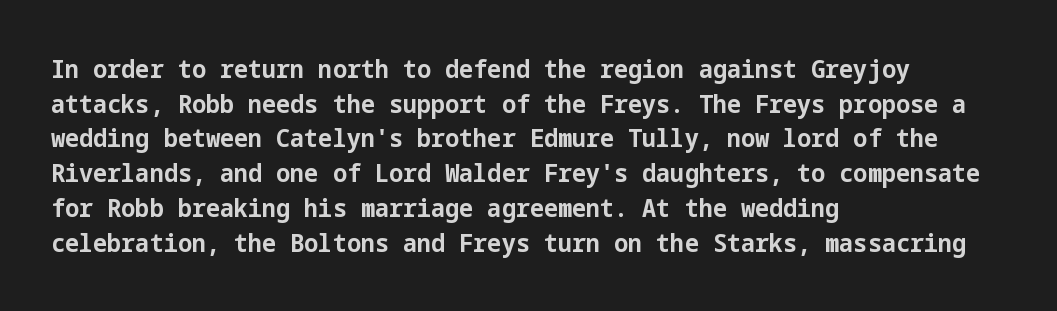
The type sits square on the baseline with zero lean. Summary of weight: heavy, a full bold. Rule under the text: the space is simply empty. Is the letter spacing exaggerated? No — it looks like the ordinary default.
